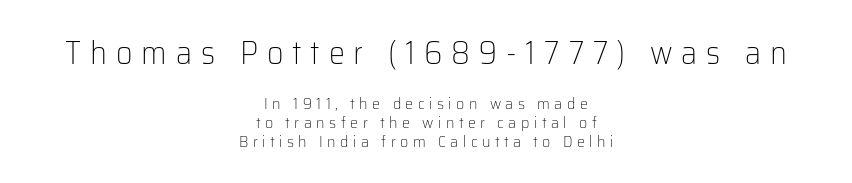
Note: no serifs on the glyphs. Compared with typical body copy, the letter spacing here is much looser. Character widths vary here, with narrow letters taking less room than wide ones. The weight would be labelled regular, book, light, or lighter still. Just letters on the line, the space beneath them empty. Style check: upright.
